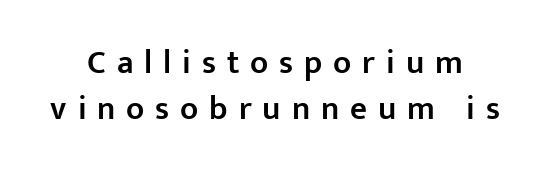
{"serif": "no", "italic": "no", "bold": "semi", "weight": "semibold", "width": "normal", "stroke_contrast": "low", "x_height": "medium", "monospaced": "no", "underline": "no", "line_spacing": "normal", "line_spacing_ratio": 1.4, "letter_spacing": "wide", "letter_spacing_em": 0.33, "glyph_px": 33}
